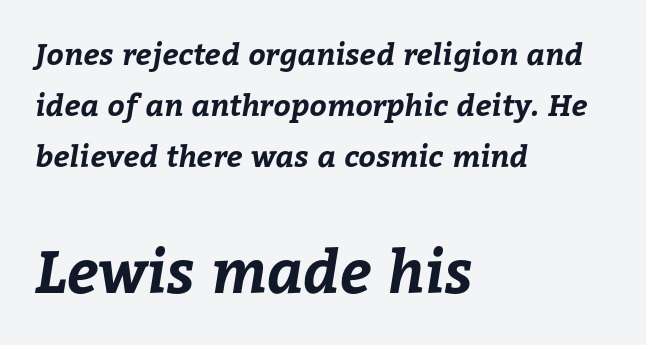
The line-height multiplier appears to be the usual default. The paragraph has a hard left edge and a soft right edge. The string is rendered with underlining switched off. As a designer I'd log this as weight 700, bold. The rendering uses natural spacing where letterforms have individual widths. Of the two passages, the one underneath uses the larger point size.
